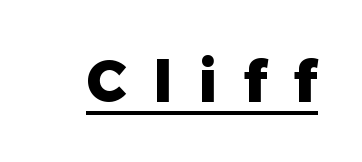
Q: Is the text bold? A: Yes.
Q: Is the text italic (slanted)? A: No, it is upright.
Q: Is the typeface a serif or a sans-serif typeface? A: Sans-serif.
Q: Is the text underlined? A: Yes.
Q: Is the spacing between letters normal or unusually wide? A: Unusually wide.
Q: Width (condensed, normal, or wide)? A: Normal.
Q: Stroke contrast? A: Low.
Q: x-height? A: Medium.
Q: Monospaced? A: No.
